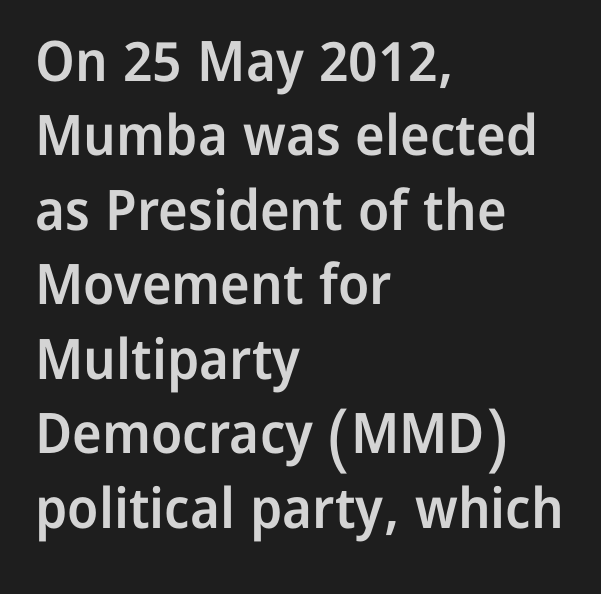
{"serif": "no", "italic": "no", "bold": "semi", "weight": "semibold", "width": "normal", "stroke_contrast": "low", "x_height": "medium", "monospaced": "no", "underline": "no", "align": "left", "line_spacing": "normal", "line_spacing_ratio": 1.33, "letter_spacing": "normal", "letter_spacing_em": 0.0, "glyph_px": 56}
